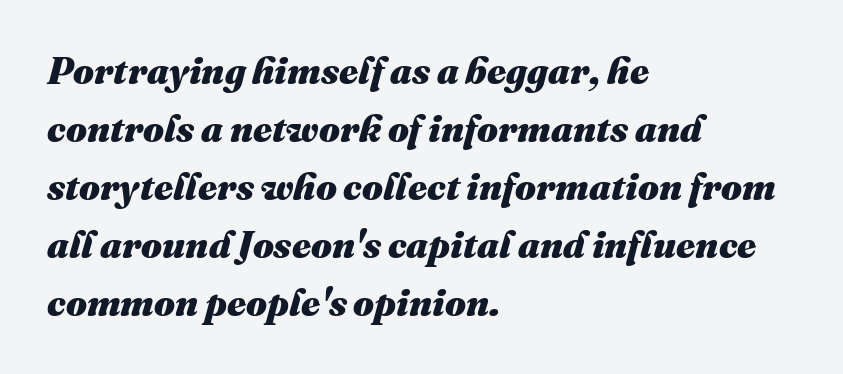
The image shows 37 px heavy type, italic (leaning right); set left-aligned, normal line spacing (1.57x), normal letter spacing, not underlined; medium stroke contrast and a medium x-height.
